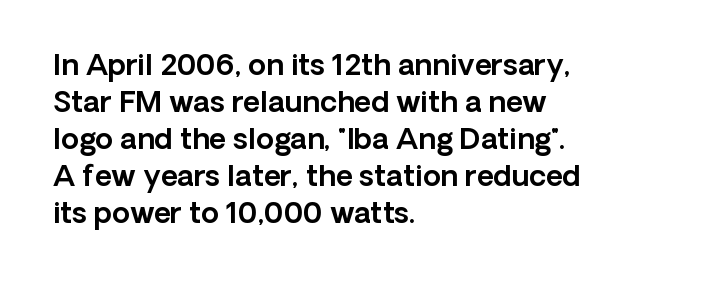
{"serif": "no", "italic": "no", "width": "normal", "x_height": "medium", "monospaced": "no", "underline": "no", "align": "left", "line_spacing": "normal", "line_spacing_ratio": 1.28, "letter_spacing": "normal", "letter_spacing_em": 0.0, "glyph_px": 29}
